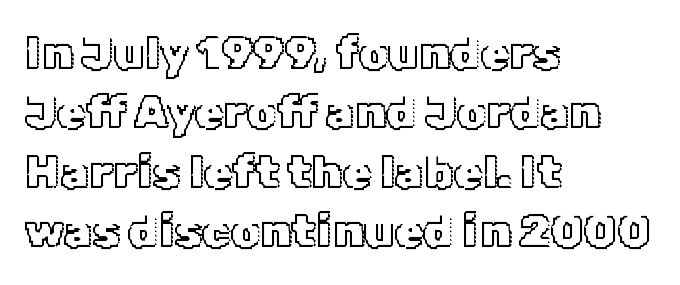
The image shows 46 px text type, upright; set left-aligned, normal line spacing (1.29x), normal letter spacing, not underlined; a medium x-height.
